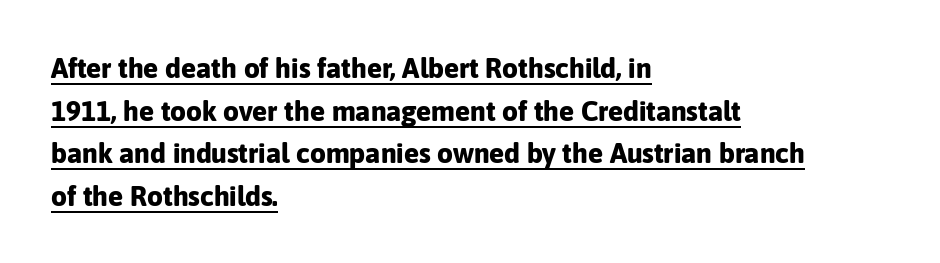
Q: Is the text bold? A: Yes.
Q: Is the text italic (slanted)? A: No, it is upright.
Q: Is the typeface a serif or a sans-serif typeface? A: Sans-serif.
Q: Is the text underlined? A: Yes.
Q: How is the paragraph aligned? A: Left-aligned.
Q: Is the spacing between letters normal or unusually wide? A: Normal.
Q: Is the spacing between lines tight, normal or loose? A: Normal.
Q: Width (condensed, normal, or wide)? A: Normal.
Q: Stroke contrast? A: Low.
Q: x-height? A: Medium.
Q: Monospaced? A: No.
